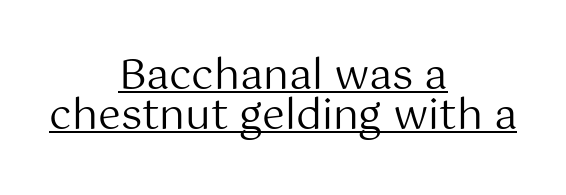
{"serif": "no", "italic": "no", "bold": "no", "weight": "regular", "width": "normal", "stroke_contrast": "medium", "x_height": "medium", "monospaced": "no", "underline": "yes", "align": "center", "line_spacing": "tight", "line_spacing_ratio": 0.97, "letter_spacing": "normal", "letter_spacing_em": 0.0, "glyph_px": 41}
